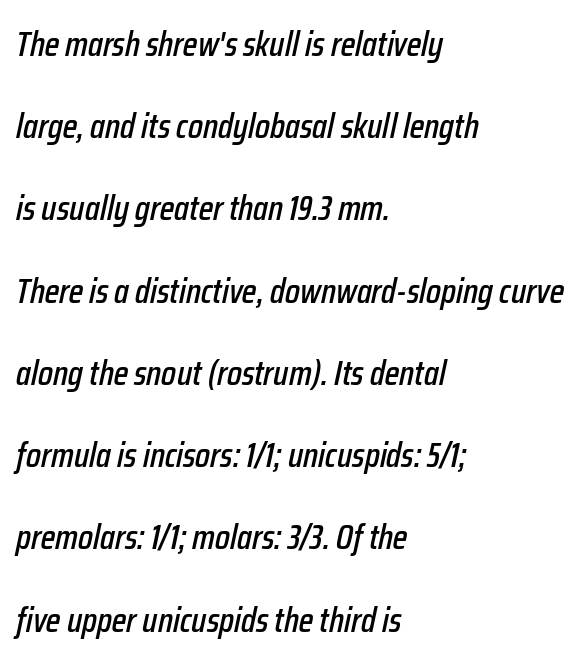
What stands out about the letter spacing? Nothing — it is the standard amount. Honestly, there is no underline to notice here at all. This sample uses an oblique cut, with every glyph tilted off the vertical. A typesetter would call this proportional, since set widths differ per character. Airy leading. Is the block centered? No — it sits flush against the left margin.
